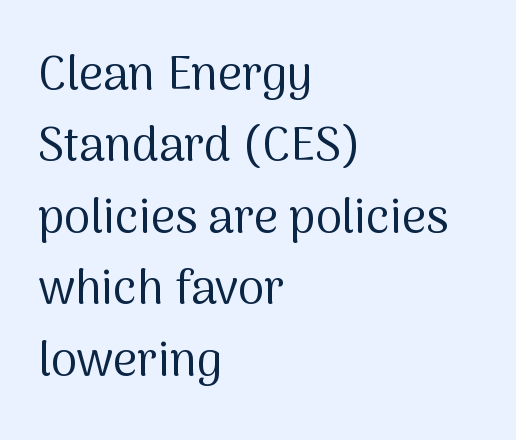
{"serif": "no", "italic": "no", "bold": "no", "weight": "regular", "width": "normal", "stroke_contrast": "medium", "x_height": "medium", "monospaced": "no", "underline": "no", "align": "left", "line_spacing": "normal", "line_spacing_ratio": 1.52, "letter_spacing": "normal", "letter_spacing_em": 0.0, "glyph_px": 47}
